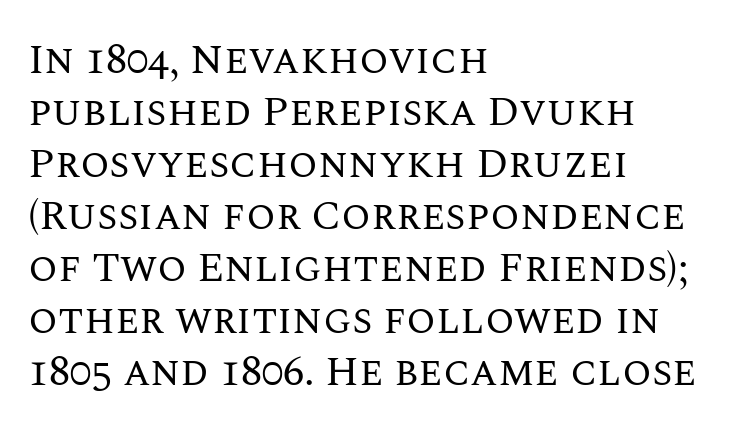
{"italic": "no", "bold": "no", "weight": "regular", "width": "normal", "stroke_contrast": "medium", "x_height": "large", "monospaced": "no", "underline": "no", "align": "left", "line_spacing_ratio": 1.24, "letter_spacing": "normal", "letter_spacing_em": 0.0, "glyph_px": 42}
